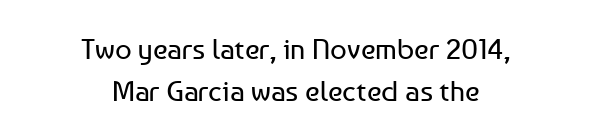
The type sits square on the baseline with zero lean. These lines are centered, leaving both edges ragged. The letters sit at their default tracking, neither squeezed nor spread. The glyphs are unaccompanied by any horizontal stroke below them. Nothing heavy about these letters — not bold at all.
